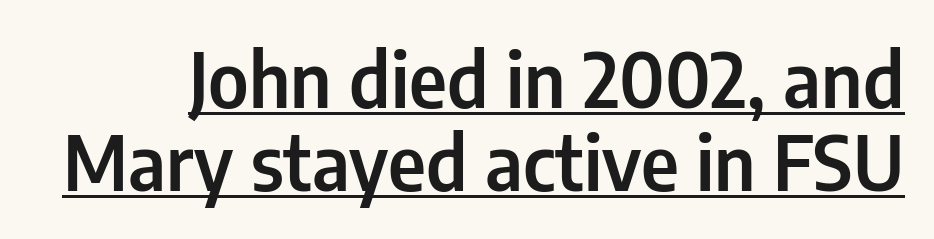
The glyphs are accompanied by a horizontal stroke just below them. Each letter's strokes conclude bluntly, with no projecting serifs. Does extra space separate the letters? No, they use regular spacing. Rows of type sit shoulder to shoulder in the vertical direction. The typography opts for an upright posture over an oblique one.
